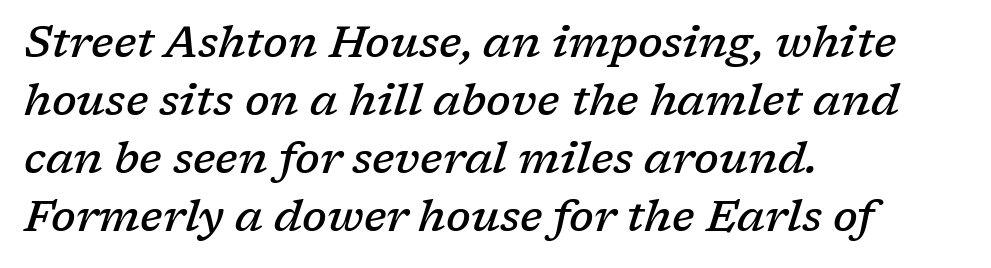
Unmarked baselines from the first word to the last. Evenly set lines give the paragraph a standard silhouette. How are the letters spaced? Ordinarily, with no added tracking. The strokes are fattened partway — semibold, not bold. Note the varied advance widths — an 'i' is clearly narrower than an 'm'. Observe the lean: these are italic letterforms.
